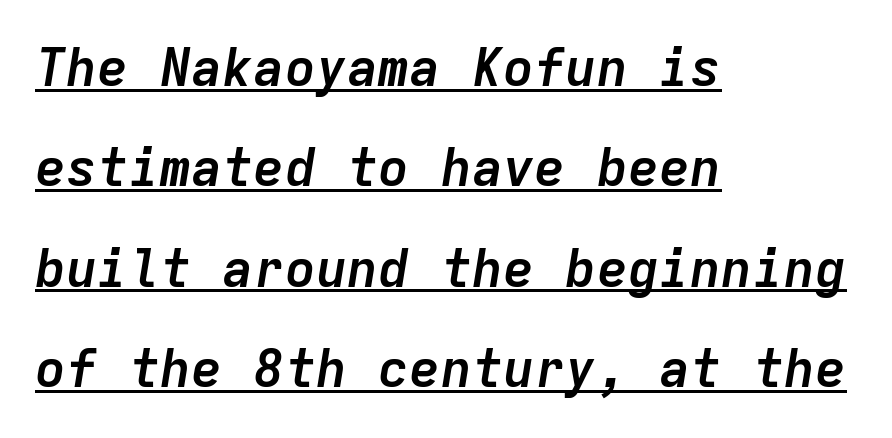
{"italic": "yes", "lean": "right", "slant_degrees": 9, "bold": "yes", "weight": "semibold", "width": "normal", "stroke_contrast": "low", "x_height": "medium", "monospaced": "yes", "underline": "yes", "align": "left", "line_spacing": "loose", "line_spacing_ratio": 1.93, "letter_spacing": "normal", "letter_spacing_em": 0.0, "glyph_px": 52}
